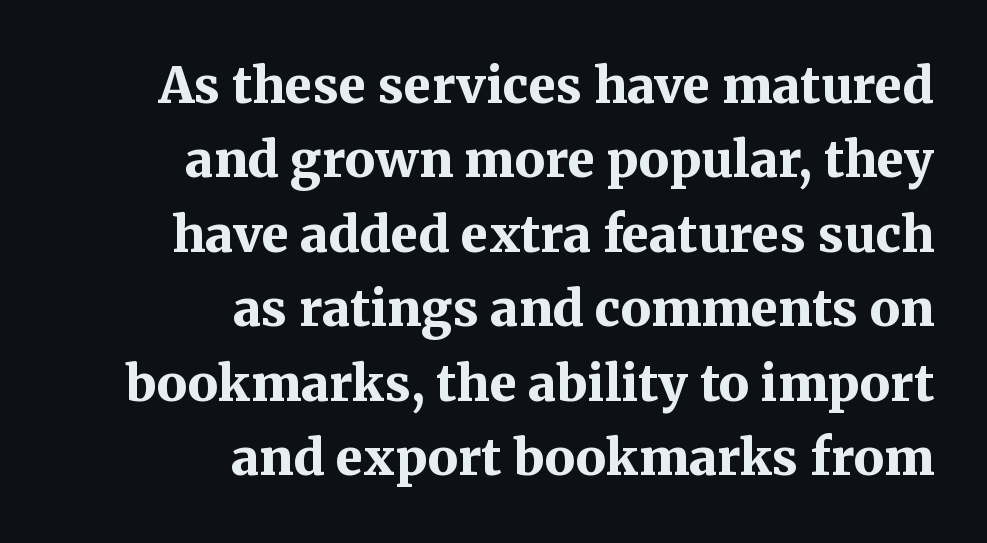
The image shows 50 px bold serif type, upright; set right-aligned, normal line spacing (1.49x), normal letter spacing, not underlined; medium stroke contrast and a medium x-height.
